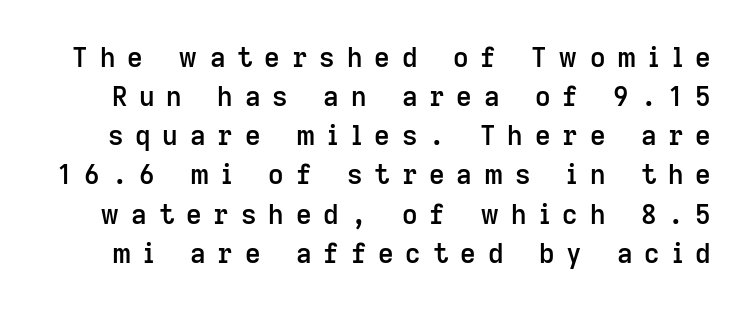
Q: Is the text bold? A: Semi-bold.
Q: Is the text italic (slanted)? A: No, it is upright.
Q: Is the text underlined? A: No.
Q: Is the spacing between letters normal or unusually wide? A: Unusually wide.
Q: Is the spacing between lines tight, normal or loose? A: Normal.
